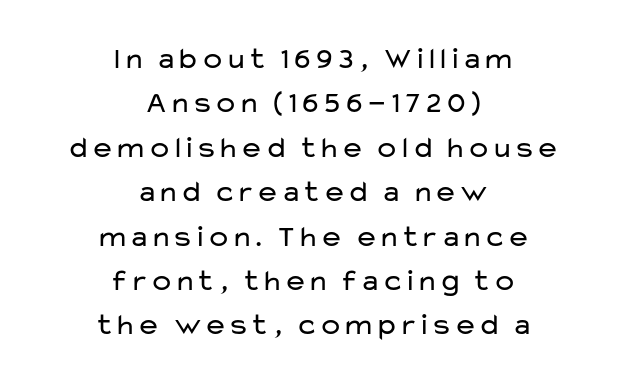
{"serif": "no", "italic": "no", "bold": "no", "weight": "regular", "width": "wide", "stroke_contrast": "low", "x_height": "medium", "monospaced": "no", "underline": "no", "align": "center", "line_spacing": "normal", "line_spacing_ratio": 1.48, "letter_spacing": "normal", "letter_spacing_em": 0.0, "glyph_px": 30}
